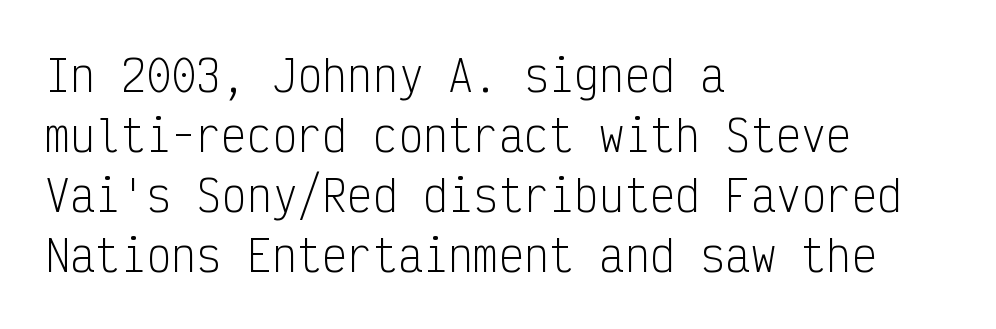
Is the stroke heavy? The answer is a plain regular-or-lighter. The leading is moderate, giving the passage an even texture. The passage shown is not underscored anywhere. These lines keep a tight, regular rhythm from letter to letter. Where is the straight margin? On the left. The lettering holds an erect, upright posture throughout.
